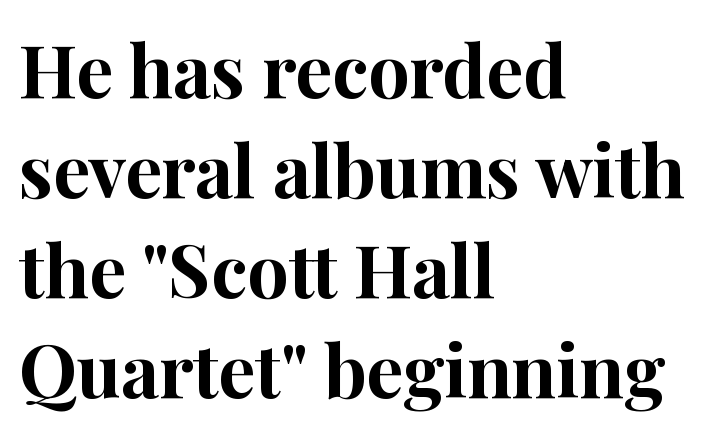
The image shows 73 px bold serif type, upright; set left-aligned, normal line spacing (1.37x), normal letter spacing, not underlined; high stroke contrast and a medium x-height.
